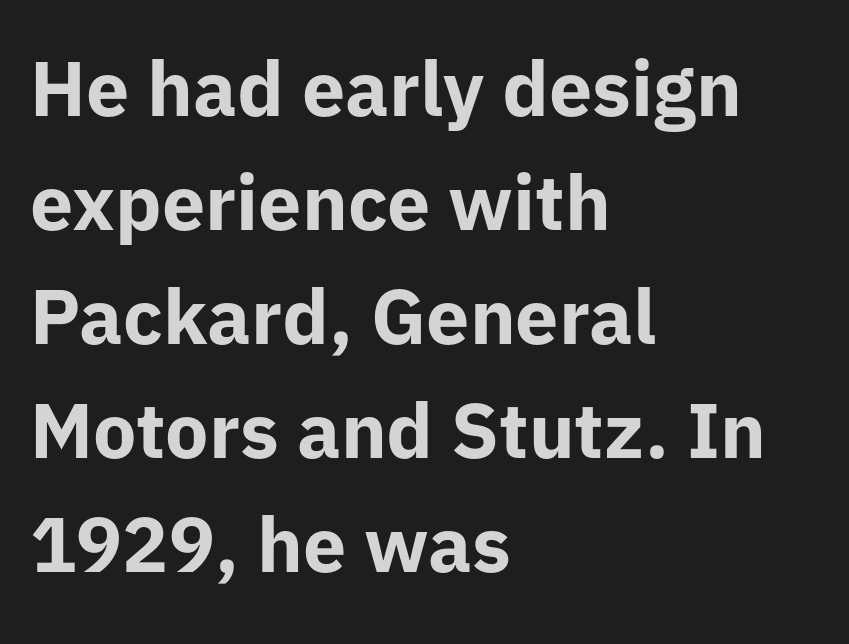
The image shows 77 px bold sans-serif type, upright; set left-aligned, normal line spacing (1.48x), normal letter spacing, not underlined; low stroke contrast and a medium x-height.
